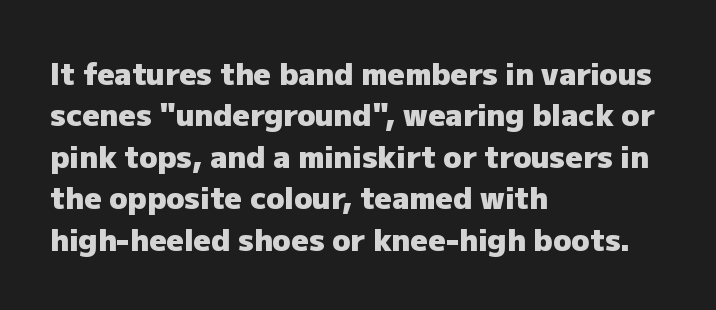
The image shows 30 px heavy sans-serif type, upright; set left-aligned, normal line spacing (1.38x), normal letter spacing, not underlined; low stroke contrast and a medium x-height.
